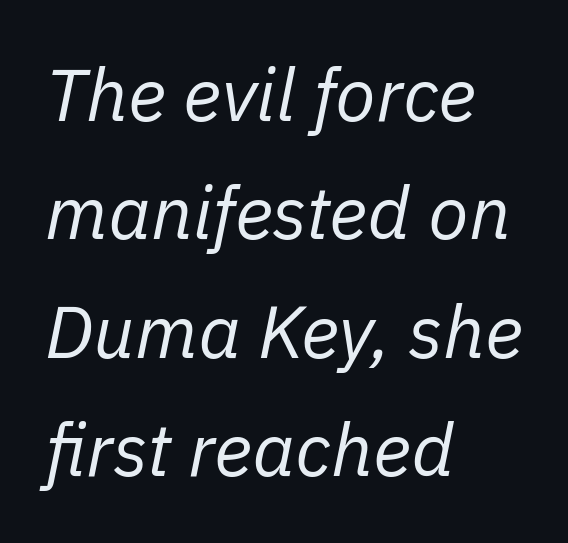
The passage is arranged the way most books set body copy — flush left. The rendering applies a slant to the glyphs. The space directly below the letters is spotless. The letters look calm and open, with moderate or lighter stems. A typesetter would call this proportional, since set widths differ per character. Does extra space separate the letters? No, they use regular spacing.
